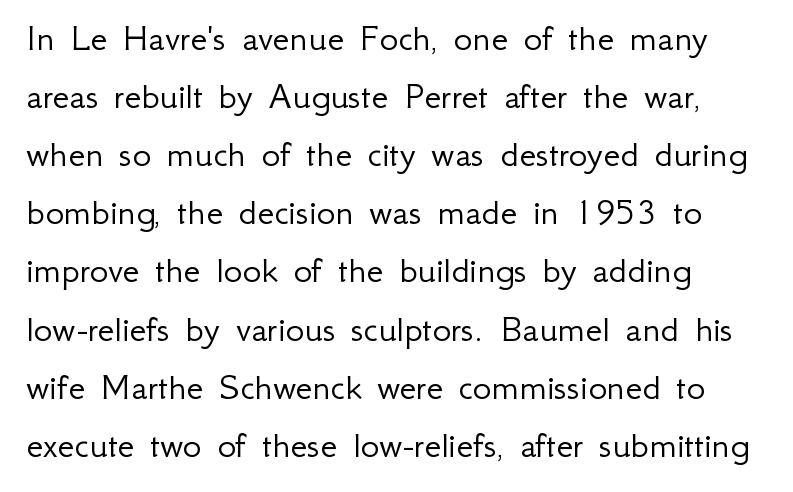
Q: Is the text bold? A: No.
Q: Is the text italic (slanted)? A: No, it is upright.
Q: Is the typeface a serif or a sans-serif typeface? A: Sans-serif.
Q: Is the text underlined? A: No.
Q: How is the paragraph aligned? A: Left-aligned.
Q: Is the spacing between letters normal or unusually wide? A: Normal.
Q: Is the spacing between lines tight, normal or loose? A: Normal.
Q: Width (condensed, normal, or wide)? A: Normal.
Q: Stroke contrast? A: Low.
Q: x-height? A: Small.
Q: Monospaced? A: No.
